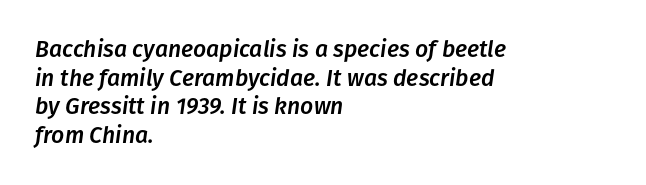
The image shows 23 px text type, italic (leaning right); set left-aligned, line spacing 1.24x, normal letter spacing, not underlined.
